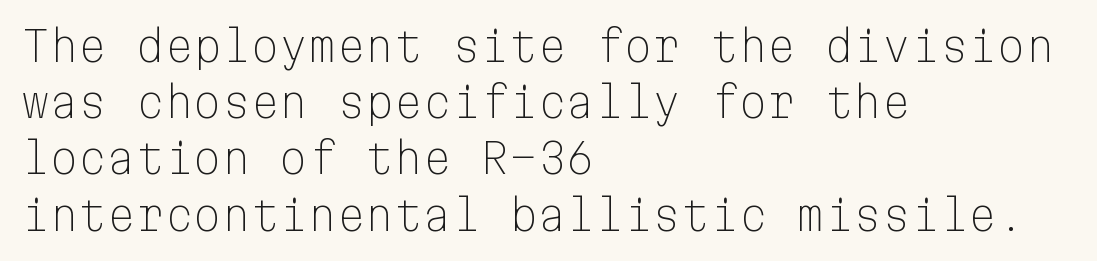
Q: Is the text bold? A: No.
Q: Is the text italic (slanted)? A: No, it is upright.
Q: Is the typeface a serif or a sans-serif typeface? A: Sans-serif.
Q: Is the text underlined? A: No.
Q: How is the paragraph aligned? A: Left-aligned.
Q: Is the spacing between letters normal or unusually wide? A: Normal.
Q: Is the spacing between lines tight, normal or loose? A: Normal.
Q: Width (condensed, normal, or wide)? A: Normal.
Q: Stroke contrast? A: Low.
Q: x-height? A: Medium.
Q: Monospaced? A: Yes.
